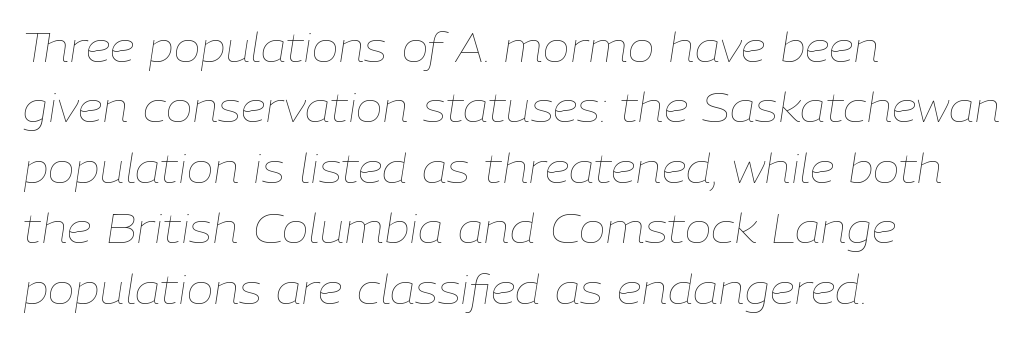
The image shows 40 px thin type, italic (leaning right); set left-aligned, normal line spacing (1.51x), normal letter spacing, not underlined; low stroke contrast and a medium x-height.
